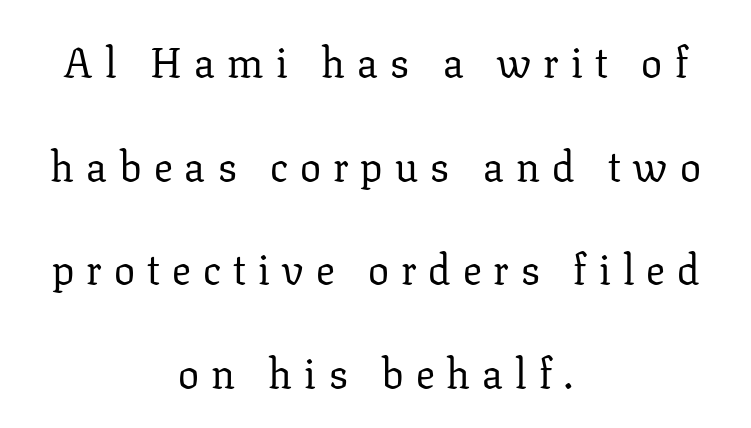
Q: Is the text bold? A: No.
Q: Is the text italic (slanted)? A: No, it is upright.
Q: Is the typeface a serif or a sans-serif typeface? A: Serif.
Q: Is the text underlined? A: No.
Q: How is the paragraph aligned? A: Centered.
Q: Is the spacing between letters normal or unusually wide? A: Unusually wide.
Q: Is the spacing between lines tight, normal or loose? A: Loose.
Q: Width (condensed, normal, or wide)? A: Normal.
Q: Stroke contrast? A: Low.
Q: x-height? A: Medium.
Q: Monospaced? A: No.
